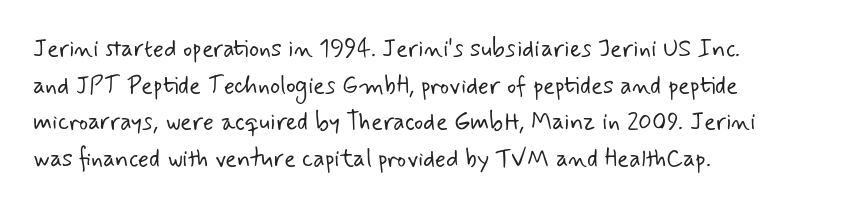
The image shows 24 px text type; set left-aligned, normal line spacing (1.53x), normal letter spacing, not underlined.
